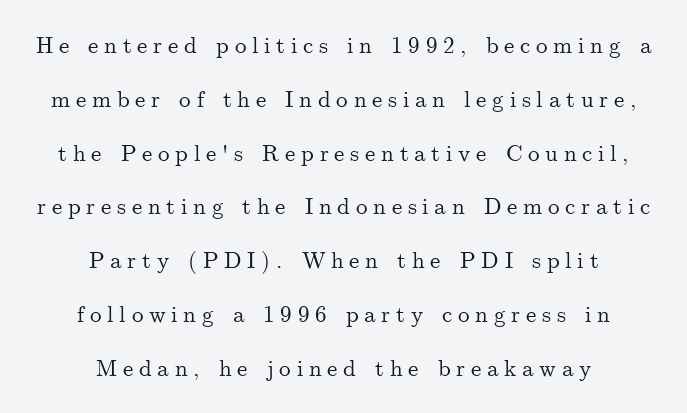
The image shows 23 px text type, upright; set centered, loose line spacing (2.34x), unusually wide letter spacing (+0.25 em), not underlined.
